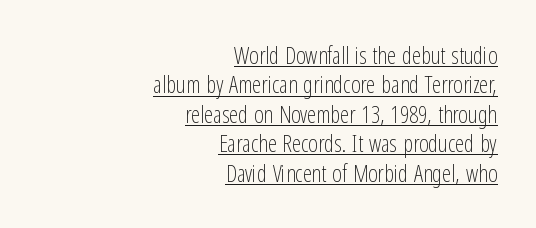
Q: Is the text bold? A: No.
Q: Is the text italic (slanted)? A: No, it is upright.
Q: Is the text underlined? A: Yes.
Q: How is the paragraph aligned? A: Right-aligned.
Q: Is the spacing between letters normal or unusually wide? A: Normal.
Q: Is the spacing between lines tight, normal or loose? A: Normal.
